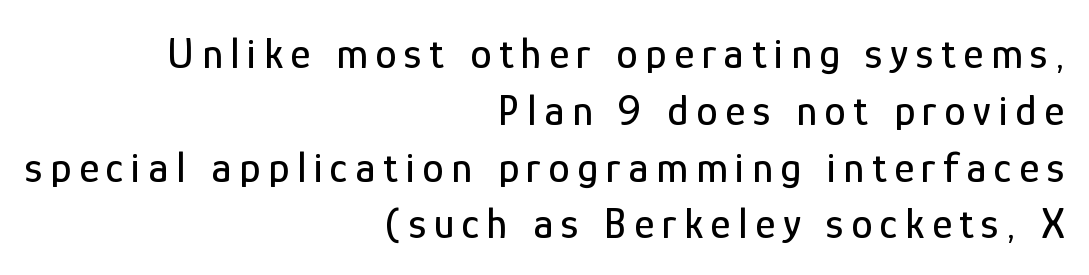
{"serif": "no", "italic": "no", "width": "condensed", "stroke_contrast": "low", "x_height": "medium", "monospaced": "no", "underline": "no", "align": "right", "line_spacing": "normal", "line_spacing_ratio": 1.32, "glyph_px": 43}
